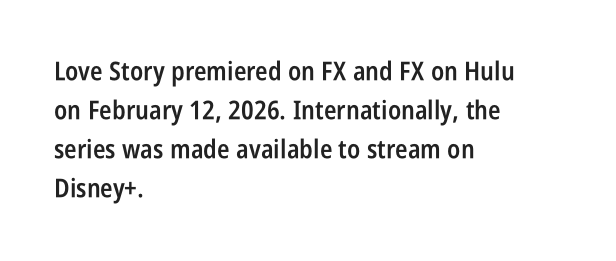
Each row of text sits above clean, open space. The letters stand straight up with perfectly vertical stems. Each word holds together tightly as a unit, with standard inter-letter gaps. A normal amount of white space separates one row of letters from the next. Does the weight exceed regular? Yes, but only to semibold. The paragraph shown leans on its left margin.
